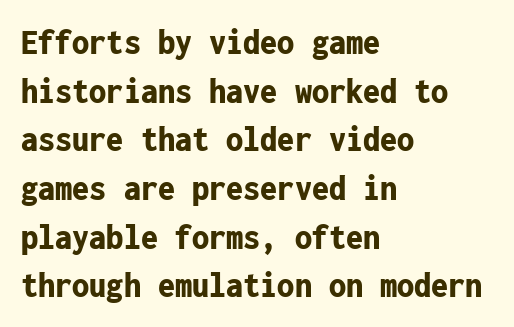
Students, this is bold: see how much ink each stroke carries. The type is set solid horizontally, with unmodified tracking. The baseline area is clear. Evenly set lines give the paragraph a standard silhouette. The paragraph shown leans on its left margin.
